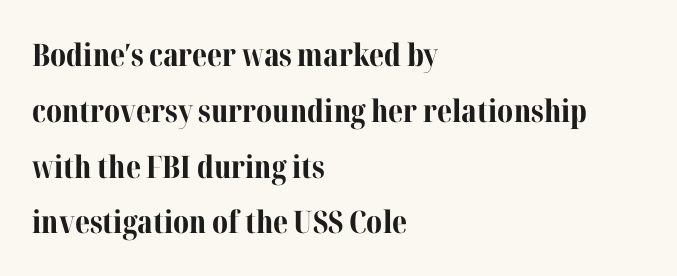
You could not count columns in this text — the font is proportionally spaced. You can tell it's not italic because the verticals are truly vertical. The face used here has the dense, thick strokes of a bold. Look at the tracking — it's just the regular setting, nothing added. Glance below the letters and you will spot only blank space.
